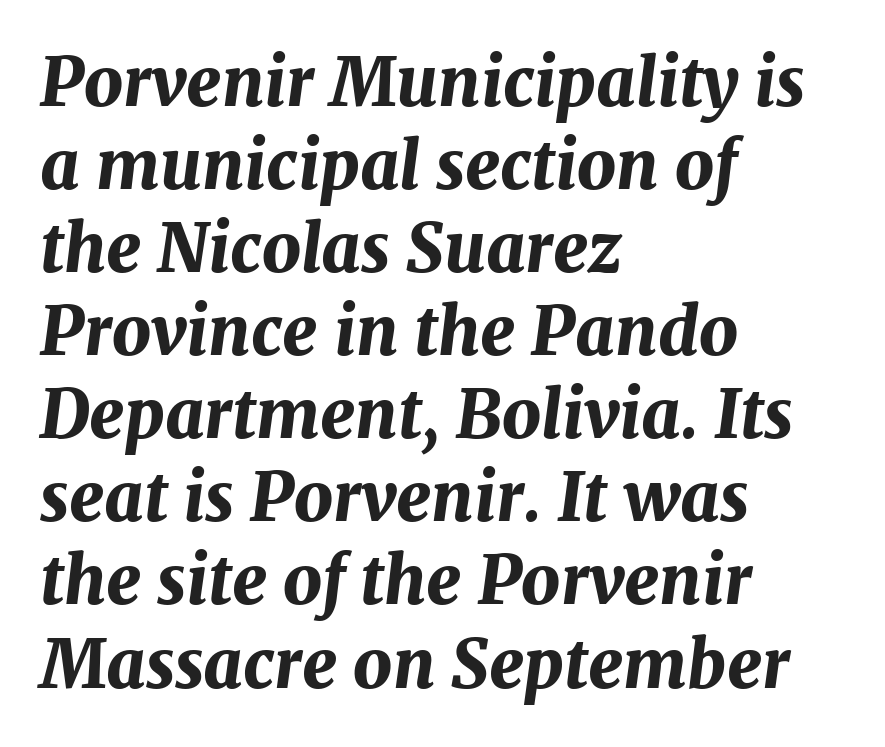
The face used here is proportionally spaced, like ordinary book or web type. A typesetter would mark this as italic. The passage shown is not underscored anywhere. Inter-character spacing is left at the font's built-in metrics.
